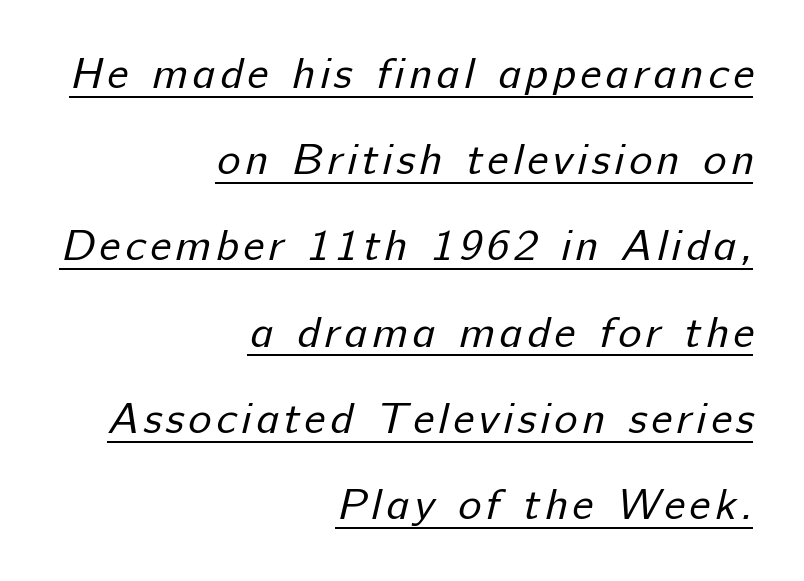
Q: Is the text bold? A: No.
Q: Is the typeface a serif or a sans-serif typeface? A: Sans-serif.
Q: Is the text underlined? A: Yes.
Q: How is the paragraph aligned? A: Right-aligned.
Q: Is the spacing between lines tight, normal or loose? A: Loose.
Q: Width (condensed, normal, or wide)? A: Normal.
Q: Stroke contrast? A: Low.
Q: x-height? A: Medium.
Q: Monospaced? A: No.
